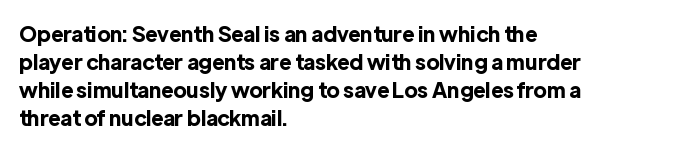
The image shows 21 px bold type, upright; set left-aligned, normal line spacing (1.33x), normal letter spacing, not underlined.
